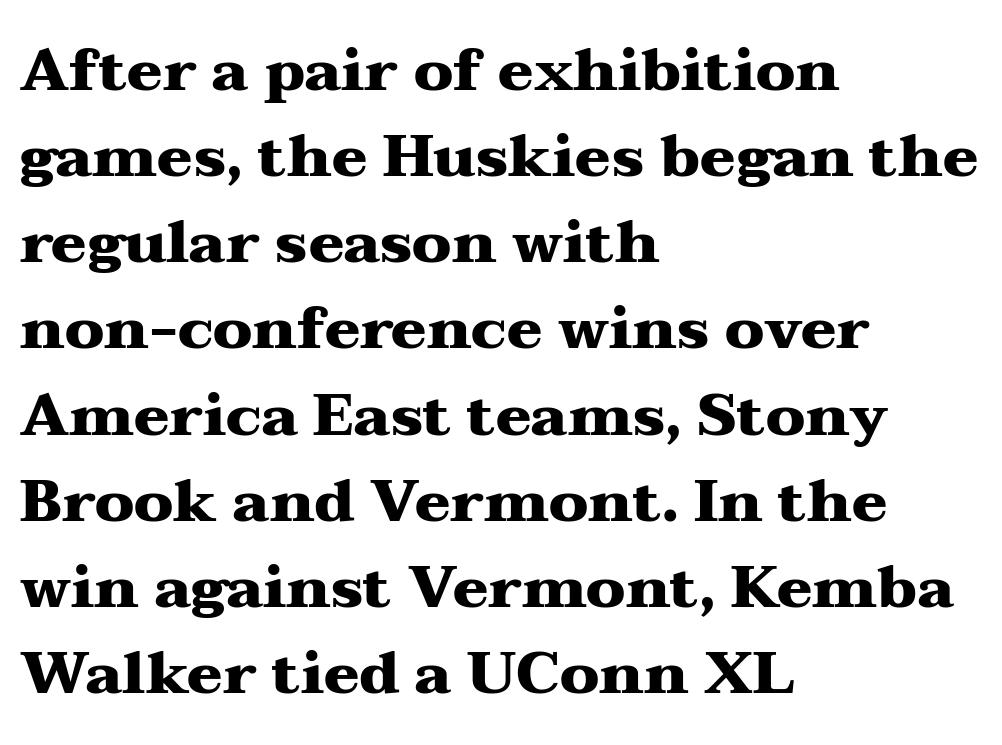
Note the varied advance widths — an 'i' is clearly narrower than an 'm'. Every row of glyphs begins at an identical x-position on the left. What's the leading like? Ordinary, nothing unusual. Set as a true bold cut, around the 700 mark. Posture: vertical. These lines are composed in type with serifs.
